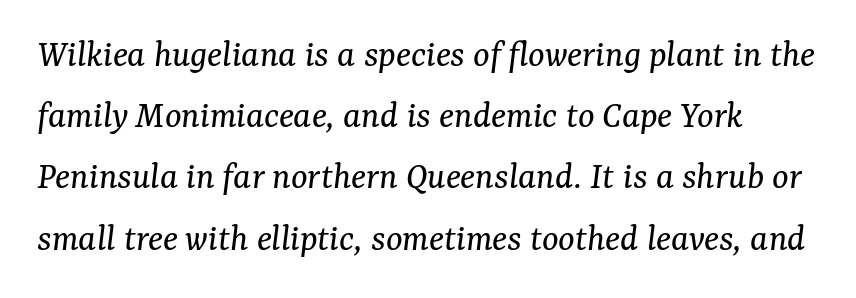
Stroke mass is kept to a normal reading level or below. Looking at the ascenders, they clearly lean. A bare baseline throughout the passage. Summary of vertical rhythm: regular, with standard interline spacing. This sample uses plain, unmodified letter spacing.
